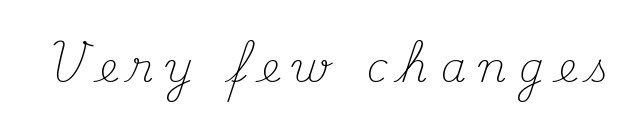
{"serif": "yes", "bold": "no", "weight": "light", "width": "normal", "stroke_contrast": "medium", "x_height": "small", "monospaced": "no", "underline": "no", "letter_spacing": "wide", "letter_spacing_em": 0.31, "glyph_px": 41}
